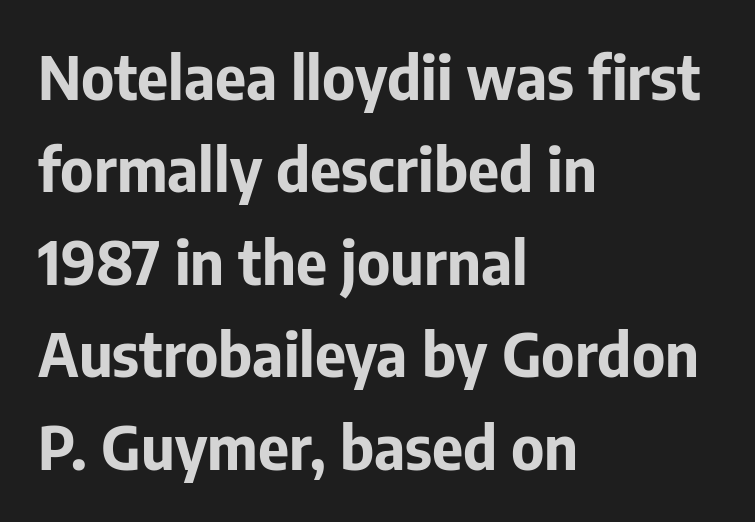
{"serif": "no", "italic": "no", "bold": "yes", "weight": "bold", "width": "normal", "stroke_contrast": "low", "x_height": "medium", "monospaced": "no", "underline": "no", "align": "left", "line_spacing": "normal", "line_spacing_ratio": 1.54, "letter_spacing": "normal", "letter_spacing_em": 0.0, "glyph_px": 60}
